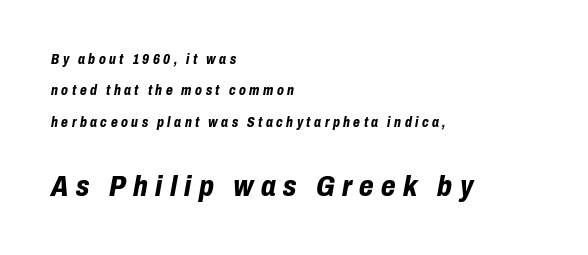
{"italic": "yes", "lean": "right", "slant_degrees": 10, "bold": "yes", "weight": "bold", "width": "condensed", "stroke_contrast": "low", "x_height": "medium", "monospaced": "no", "underline": "no", "align": "left", "line_spacing": "loose", "line_spacing_ratio": 2.24, "letter_spacing": "wide", "letter_spacing_em": 0.25, "larger_block": "second", "size_ratio": 2.14, "glyph_px": 30}
